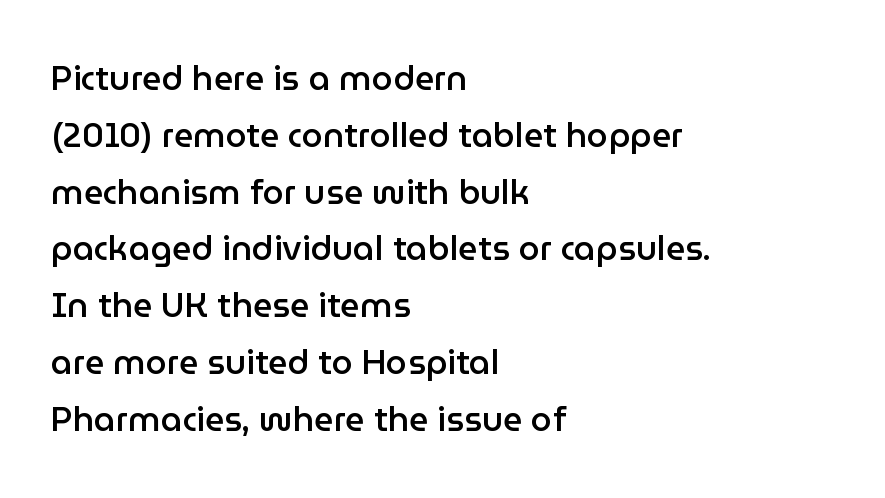
The image shows 34 px semibold sans-serif type, upright; set left-aligned, normal line spacing (1.67x), normal letter spacing, not underlined; low stroke contrast and a medium x-height.
